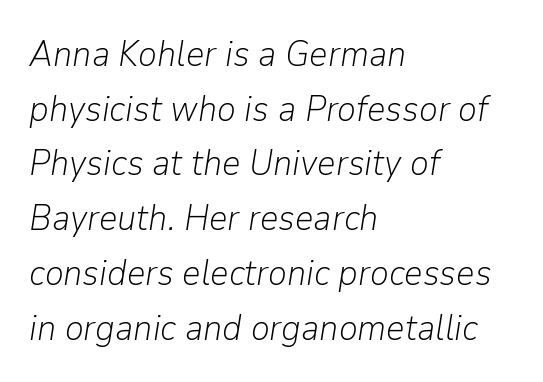
The image shows 36 px light type, italic (leaning right); set left-aligned, normal line spacing (1.52x), normal letter spacing, not underlined; low stroke contrast and a medium x-height.
